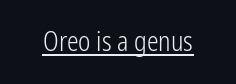
Q: Is the text bold? A: No.
Q: Is the text italic (slanted)? A: No, it is upright.
Q: Is the text underlined? A: Yes.
Q: Is the spacing between letters normal or unusually wide? A: Normal.
